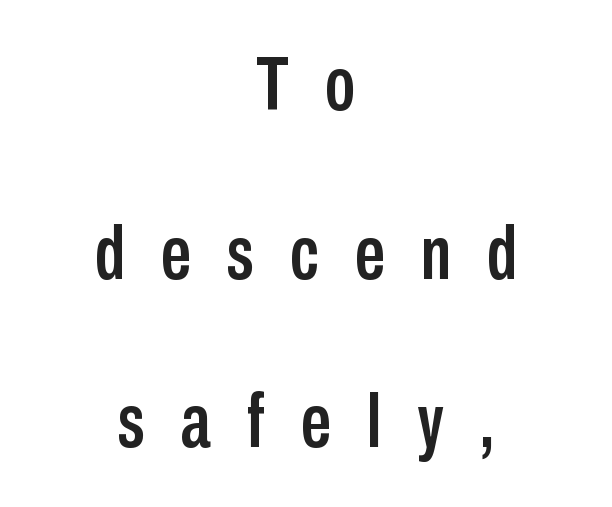
The image shows 76 px condensed sans-serif type, upright; set centered, loose line spacing (2.22x), unusually wide letter spacing (+0.47 em), not underlined; low stroke contrast and a medium x-height.
